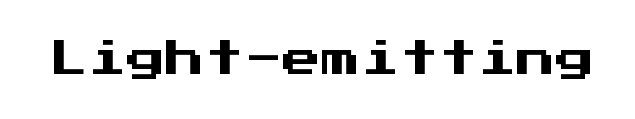
Q: Is the text italic (slanted)? A: No, it is upright.
Q: Is the typeface a serif or a sans-serif typeface? A: Sans-serif.
Q: Is the text underlined? A: No.
Q: Is the spacing between letters normal or unusually wide? A: Normal.
Q: Width (condensed, normal, or wide)? A: Normal.
Q: Stroke contrast? A: Medium.
Q: x-height? A: Medium.
Q: Monospaced? A: Yes.
